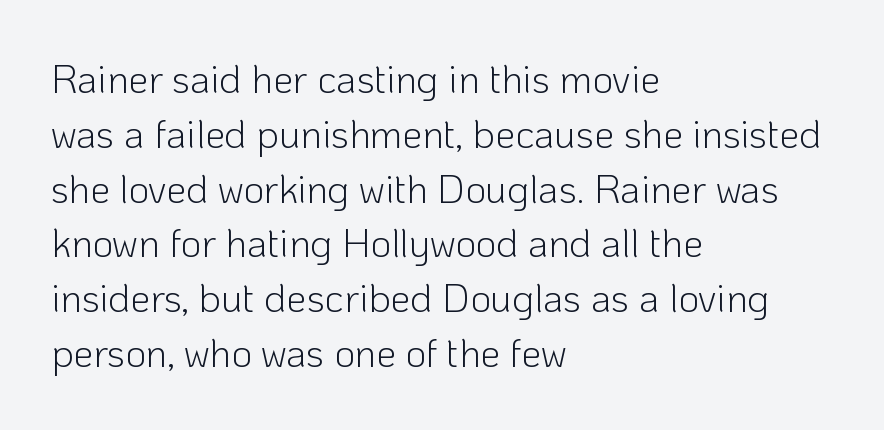
Upright lettering throughout. Unmarked baselines from the first word to the last. Is this a fixed-width face? No — the glyphs have proportional, varying widths. The type is set solid horizontally, with unmodified tracking.
